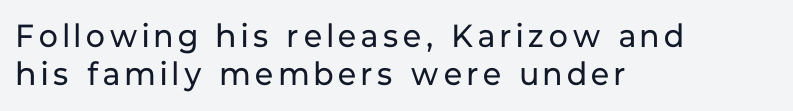
The image shows 32 px regular-weight sans-serif type, upright; set left-aligned, line spacing 1.2x, not underlined; low stroke contrast and a medium x-height.
